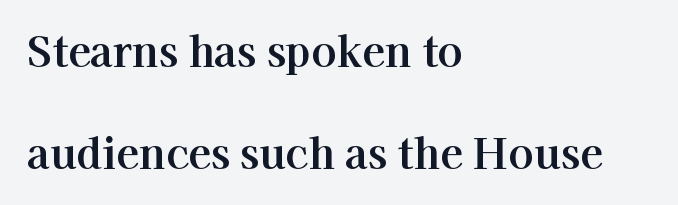
Q: Is the text italic (slanted)? A: No, it is upright.
Q: Is the typeface a serif or a sans-serif typeface? A: Serif.
Q: Is the text underlined? A: No.
Q: How is the paragraph aligned? A: Left-aligned.
Q: Is the spacing between letters normal or unusually wide? A: Normal.
Q: Is the spacing between lines tight, normal or loose? A: Loose.
Q: Width (condensed, normal, or wide)? A: Normal.
Q: Stroke contrast? A: High.
Q: x-height? A: Medium.
Q: Monospaced? A: No.
